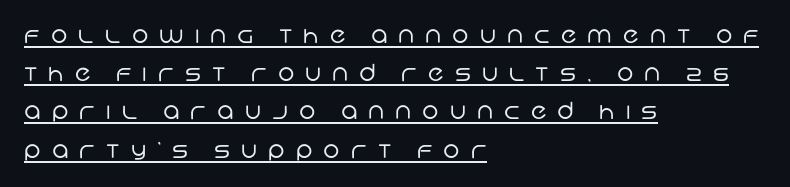
{"bold": "no", "underline": "yes", "align": "left", "line_spacing": "normal", "line_spacing_ratio": 1.66, "letter_spacing": "wide", "letter_spacing_em": 0.48, "glyph_px": 23}
